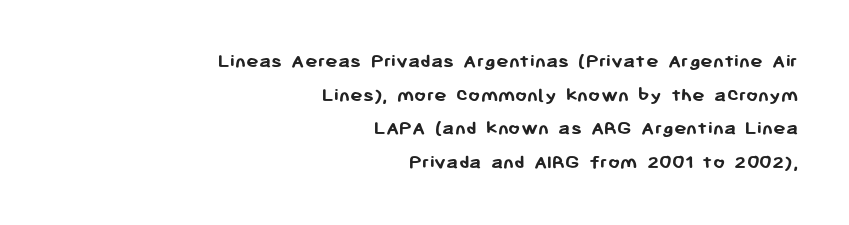
Q: Is the text bold? A: Yes.
Q: Is the text italic (slanted)? A: No, it is upright.
Q: Is the text underlined? A: No.
Q: How is the paragraph aligned? A: Right-aligned.
Q: Is the spacing between letters normal or unusually wide? A: Normal.
Q: Is the spacing between lines tight, normal or loose? A: Normal.
